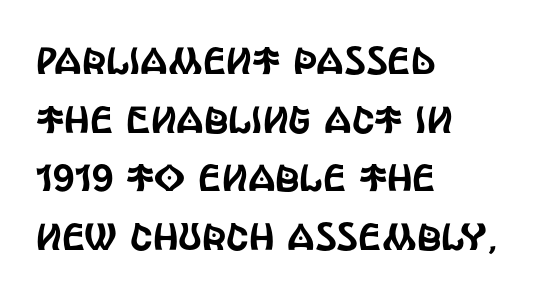
{"serif": "no", "italic": "no", "width": "condensed", "x_height": "large", "monospaced": "no", "underline": "no", "align": "left", "line_spacing": "normal", "line_spacing_ratio": 1.54, "letter_spacing": "normal", "letter_spacing_em": 0.0, "glyph_px": 38}
